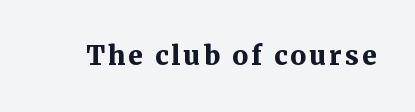
{"italic": "no", "bold": "yes", "underline": "no", "glyph_px": 26}
